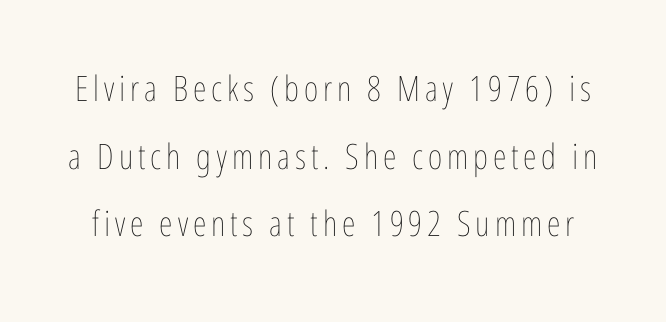
{"italic": "no", "bold": "no", "weight": "thin", "width": "condensed", "stroke_contrast": "low", "x_height": "medium", "monospaced": "no", "underline": "no", "line_spacing": "loose", "line_spacing_ratio": 1.93, "glyph_px": 35}
